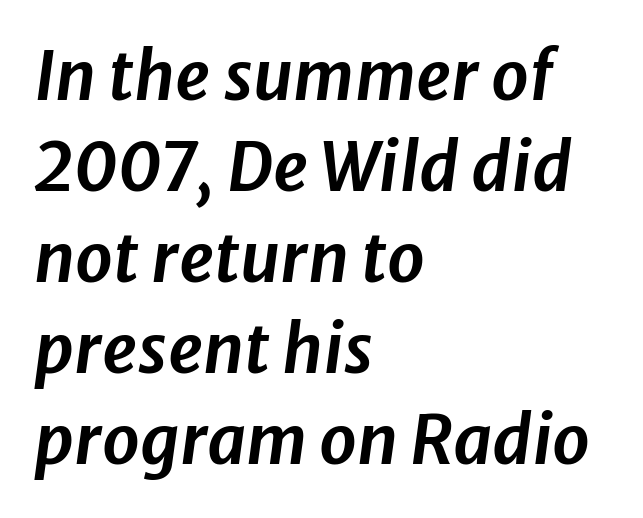
Proportional: the letters do not fall into vertical columns. Descenders hang freely into open space. Visually the block forms a straight wall on the left and a jagged coastline on the right. Rendered with sloped, italic letterforms.
